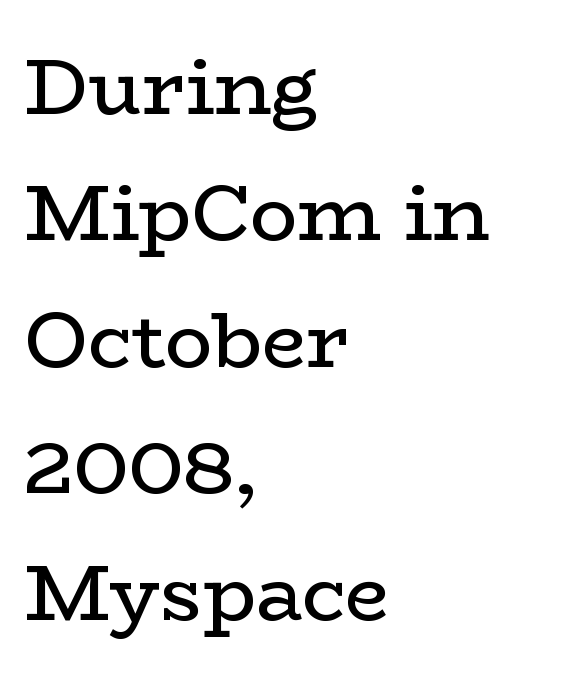
The image shows 79 px regular-weight, wide serif type, upright; set left-aligned, normal line spacing (1.6x), normal letter spacing, not underlined; low stroke contrast and a medium x-height.
